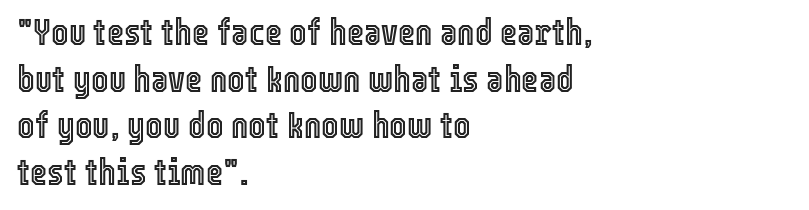
{"italic": "no", "width": "condensed", "x_height": "medium", "monospaced": "no", "underline": "no", "align": "left", "line_spacing": "normal", "line_spacing_ratio": 1.26, "letter_spacing": "normal", "letter_spacing_em": 0.0, "glyph_px": 37}
